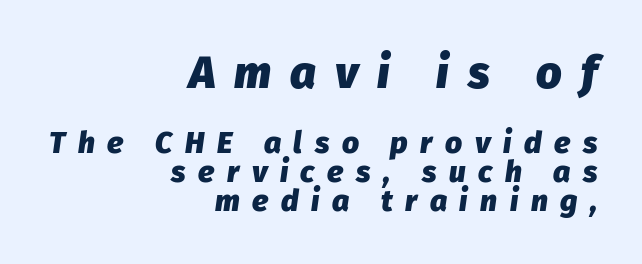
{"italic": "yes", "lean": "right", "slant_degrees": 8, "bold": "yes", "weight": "heavy", "width": "normal", "stroke_contrast": "low", "x_height": "medium", "monospaced": "no", "underline": "no", "align": "right", "line_spacing": "tight", "line_spacing_ratio": 0.96, "letter_spacing": "wide", "letter_spacing_em": 0.42, "larger_block": "first", "size_ratio": 1.5, "glyph_px": 45}
